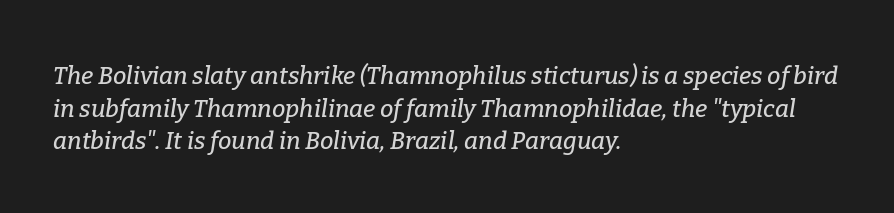
{"italic": "yes", "lean": "right", "slant_degrees": 9, "underline": "no", "align": "left", "line_spacing": "normal", "line_spacing_ratio": 1.36, "letter_spacing": "normal", "letter_spacing_em": 0.0, "glyph_px": 24}
